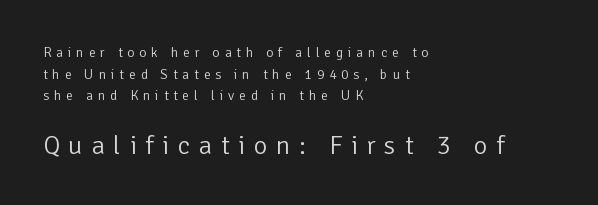
{"italic": "no", "bold": "no", "underline": "no", "align": "left", "line_spacing": "normal", "line_spacing_ratio": 1.55, "letter_spacing": "wide", "letter_spacing_em": 0.34, "larger_block": "second", "size_ratio": 1.86, "glyph_px": 26}
